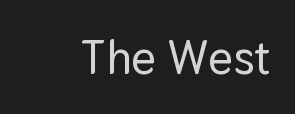
Q: Is the text italic (slanted)? A: No, it is upright.
Q: Is the typeface a serif or a sans-serif typeface? A: Sans-serif.
Q: Is the text underlined? A: No.
Q: Is the spacing between letters normal or unusually wide? A: Normal.
Q: Width (condensed, normal, or wide)? A: Normal.
Q: Stroke contrast? A: Low.
Q: x-height? A: Medium.
Q: Monospaced? A: No.
